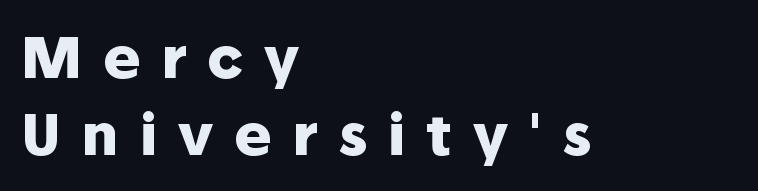
The image shows 57 px heavy sans-serif type, upright; set left-aligned, normal line spacing (1.35x), unusually wide letter spacing (+0.36 em), not underlined; low stroke contrast and a medium x-height.
